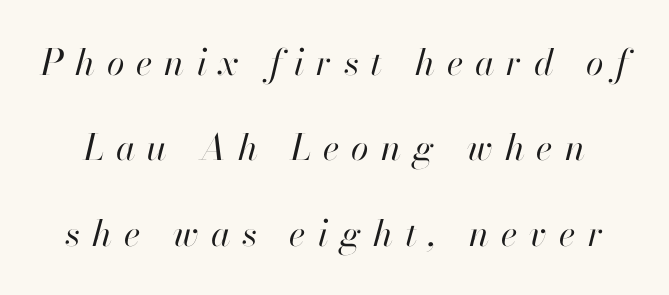
Note the varied advance widths — an 'i' is clearly narrower than an 'm'. There is plenty of visible air inserted between adjacent glyphs. Every character sits at an angle, as italics do. Reading down the column, the eye jumps a long way to each next line. The words here are not underlined.
